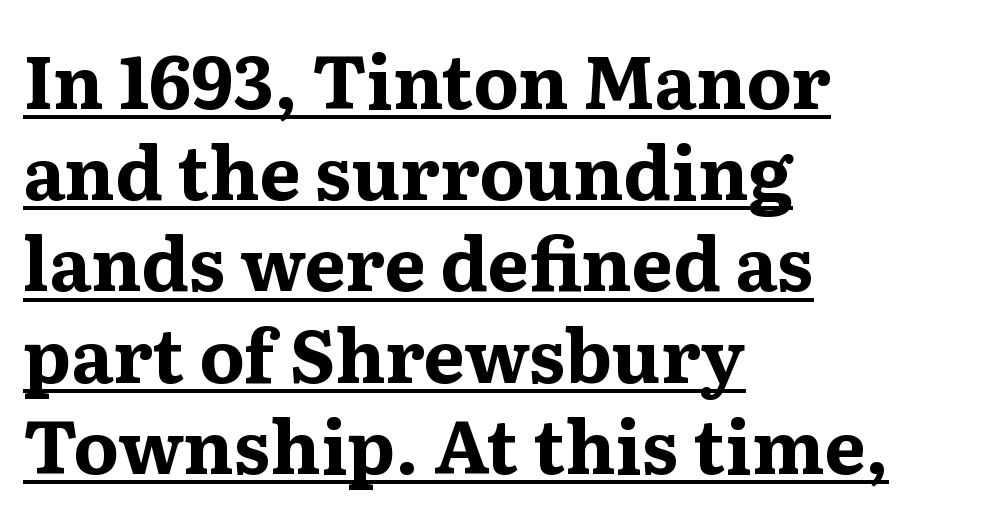
Here the glyphs are tracked normally, forming tight word shapes. The passage shown is emphatically bold. Do the characters align in a grid? No, the font is proportional. The string is rendered with underlining switched on. Small tapered or slab feet sit at the stroke ends, so this counts as serif.
